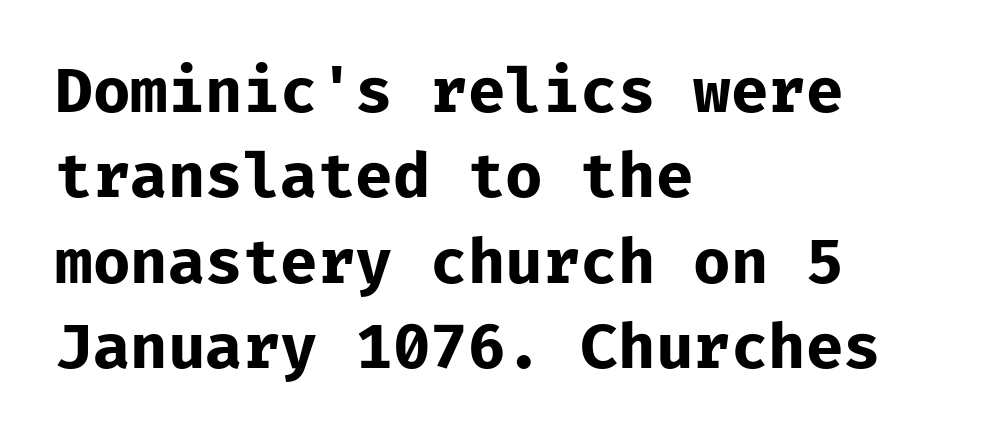
Q: Is the text bold? A: Yes.
Q: Is the text italic (slanted)? A: No, it is upright.
Q: Is the typeface a serif or a sans-serif typeface? A: Sans-serif.
Q: Is the text underlined? A: No.
Q: How is the paragraph aligned? A: Left-aligned.
Q: Is the spacing between letters normal or unusually wide? A: Normal.
Q: Is the spacing between lines tight, normal or loose? A: Normal.
Q: Width (condensed, normal, or wide)? A: Normal.
Q: Stroke contrast? A: Low.
Q: x-height? A: Medium.
